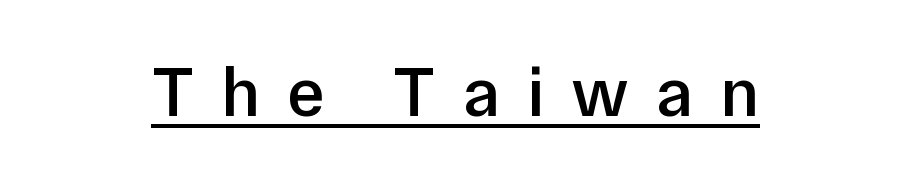
Q: Is the text bold? A: Semi-bold.
Q: Is the text italic (slanted)? A: No, it is upright.
Q: Is the typeface a serif or a sans-serif typeface? A: Sans-serif.
Q: Is the text underlined? A: Yes.
Q: How is the paragraph aligned? A: Centered.
Q: Is the spacing between letters normal or unusually wide? A: Unusually wide.
Q: Width (condensed, normal, or wide)? A: Normal.
Q: Stroke contrast? A: Low.
Q: x-height? A: Medium.
Q: Monospaced? A: No.
